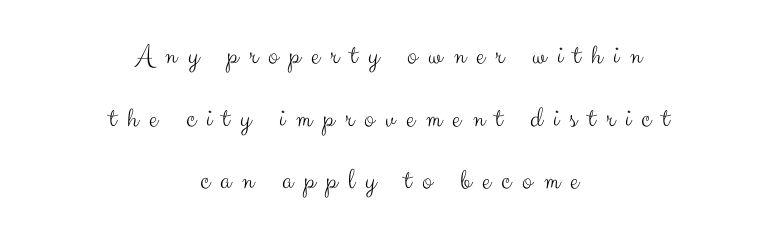
{"serif": "no", "bold": "no", "weight": "light", "width": "normal", "stroke_contrast": "medium", "x_height": "small", "monospaced": "no", "underline": "no", "align": "center", "line_spacing": "loose", "line_spacing_ratio": 2.09, "letter_spacing": "wide", "letter_spacing_em": 0.36, "glyph_px": 30}
